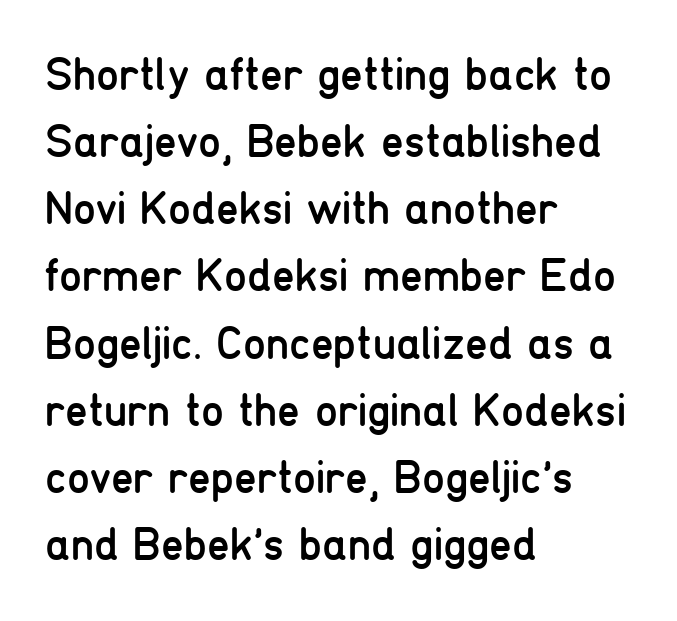
Q: Is the text bold? A: No.
Q: Is the text italic (slanted)? A: No, it is upright.
Q: Is the typeface a serif or a sans-serif typeface? A: Sans-serif.
Q: Is the text underlined? A: No.
Q: How is the paragraph aligned? A: Left-aligned.
Q: Is the spacing between letters normal or unusually wide? A: Normal.
Q: Is the spacing between lines tight, normal or loose? A: Normal.
Q: Width (condensed, normal, or wide)? A: Condensed.
Q: Stroke contrast? A: Low.
Q: x-height? A: Medium.
Q: Monospaced? A: No.
